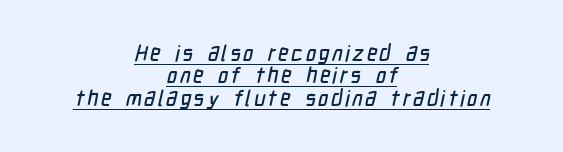
Q: Is the text underlined? A: Yes.
Q: How is the paragraph aligned? A: Centered.
Q: Is the spacing between lines tight, normal or loose? A: Tight.
